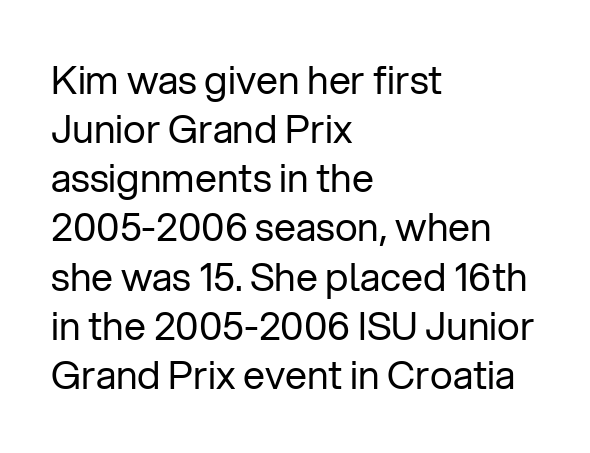
Q: Is the text bold? A: No.
Q: Is the text italic (slanted)? A: No, it is upright.
Q: Is the typeface a serif or a sans-serif typeface? A: Sans-serif.
Q: Is the text underlined? A: No.
Q: How is the paragraph aligned? A: Left-aligned.
Q: Is the spacing between letters normal or unusually wide? A: Normal.
Q: Is the spacing between lines tight, normal or loose? A: Normal.
Q: Width (condensed, normal, or wide)? A: Normal.
Q: Stroke contrast? A: Low.
Q: x-height? A: Medium.
Q: Monospaced? A: No.
